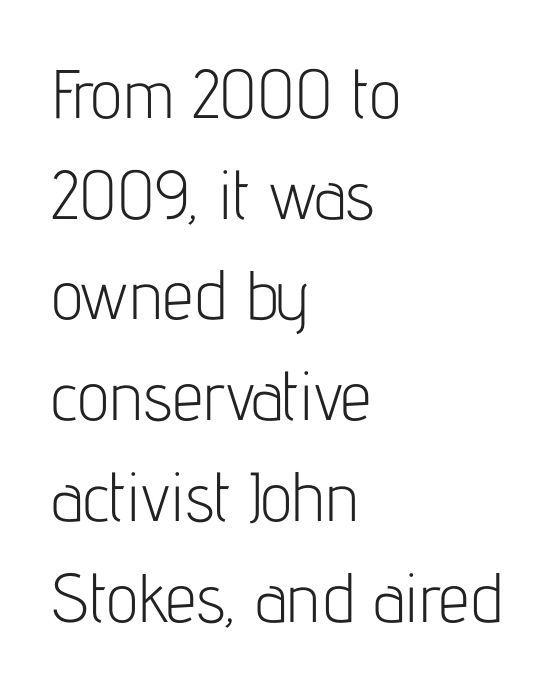
Q: Is the text bold? A: No.
Q: Is the text italic (slanted)? A: No, it is upright.
Q: Is the typeface a serif or a sans-serif typeface? A: Sans-serif.
Q: Is the text underlined? A: No.
Q: How is the paragraph aligned? A: Left-aligned.
Q: Is the spacing between letters normal or unusually wide? A: Normal.
Q: Is the spacing between lines tight, normal or loose? A: Normal.
Q: Width (condensed, normal, or wide)? A: Condensed.
Q: Stroke contrast? A: Low.
Q: x-height? A: Medium.
Q: Monospaced? A: No.
